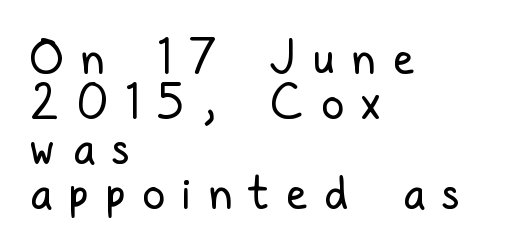
This rendering widens character spacing well past its baseline value. A typesetter would call this leading minimal, almost set solid. A typesetter would label this face a sans. No extra ink here — the face is not bold. Only glyphs here, with clear space below each row. The text block is weighted toward the left margin, trailing off unevenly rightward.
